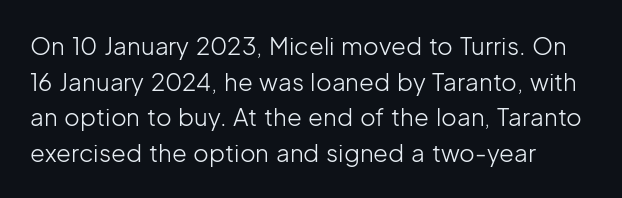
{"italic": "no", "bold": "no", "underline": "no", "align": "left", "line_spacing": "normal", "line_spacing_ratio": 1.48, "letter_spacing": "normal", "letter_spacing_em": 0.0, "glyph_px": 24}
